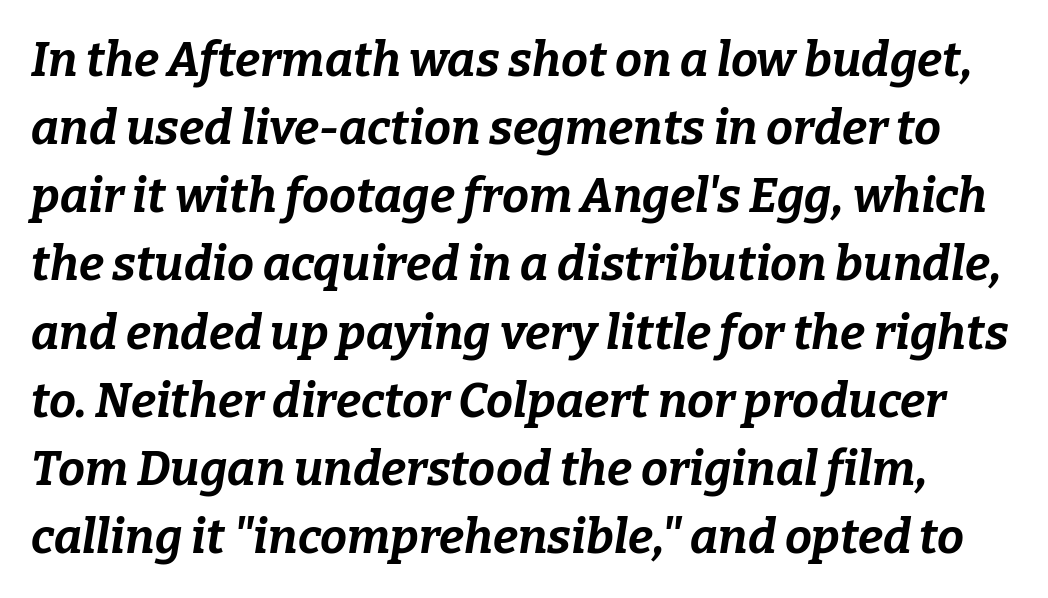
{"italic": "yes", "lean": "right", "slant_degrees": 9, "bold": "yes", "weight": "bold", "width": "normal", "stroke_contrast": "low", "x_height": "medium", "monospaced": "no", "underline": "no", "line_spacing": "normal", "line_spacing_ratio": 1.42, "letter_spacing": "normal", "letter_spacing_em": 0.0, "glyph_px": 48}
